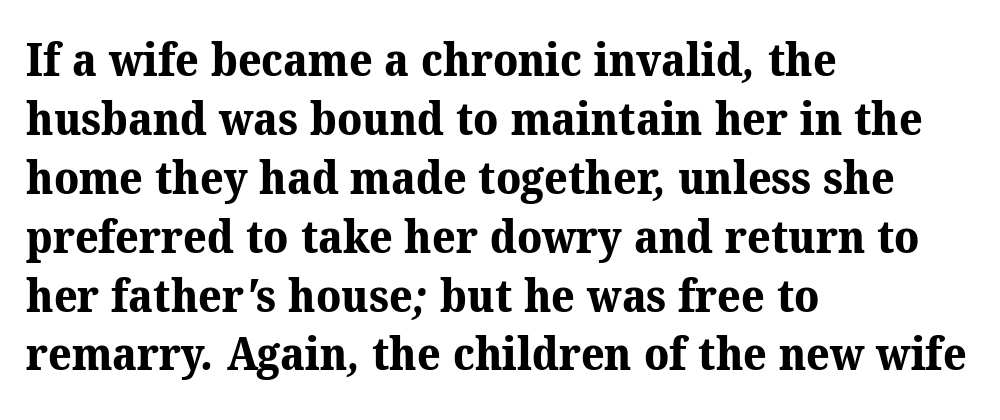
The image shows 46 px bold serif type; set left-aligned, normal line spacing (1.28x), normal letter spacing, not underlined; medium stroke contrast and a medium x-height.
